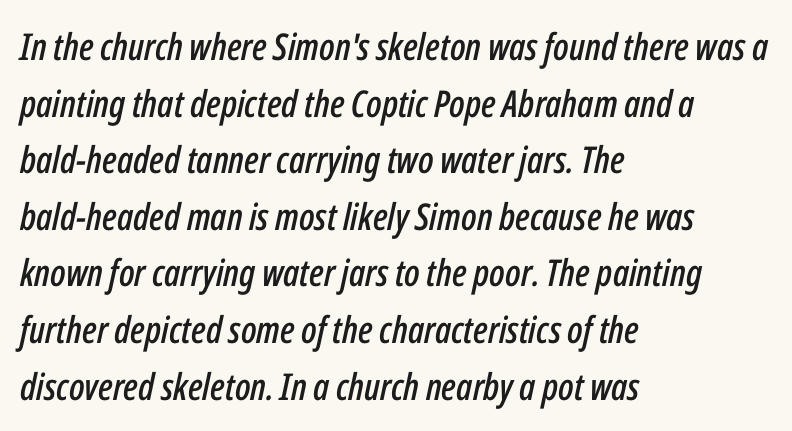
{"italic": "yes", "lean": "right", "slant_degrees": 12, "width": "condensed", "stroke_contrast": "low", "x_height": "medium", "monospaced": "no", "underline": "no", "align": "left", "line_spacing": "normal", "line_spacing_ratio": 1.53, "letter_spacing": "normal", "letter_spacing_em": 0.0, "glyph_px": 37}
